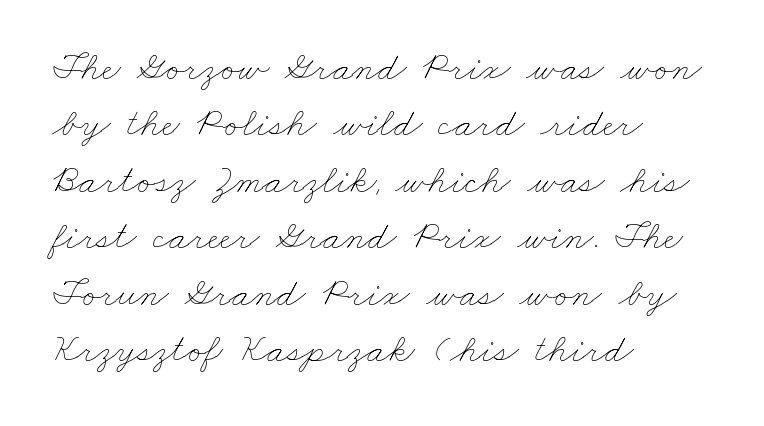
The image shows 40 px thin, wide type; set left-aligned, normal line spacing (1.41x), normal letter spacing, not underlined; low stroke contrast and a small x-height.
